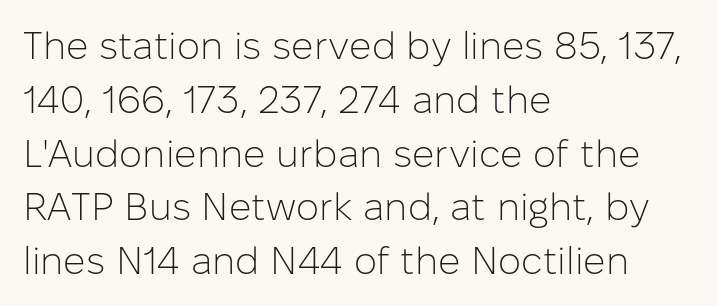
{"serif": "no", "italic": "no", "bold": "no", "weight": "light", "width": "normal", "stroke_contrast": "low", "x_height": "medium", "monospaced": "no", "underline": "no", "align": "left", "line_spacing": "normal", "line_spacing_ratio": 1.38, "letter_spacing": "normal", "letter_spacing_em": 0.0, "glyph_px": 39}
